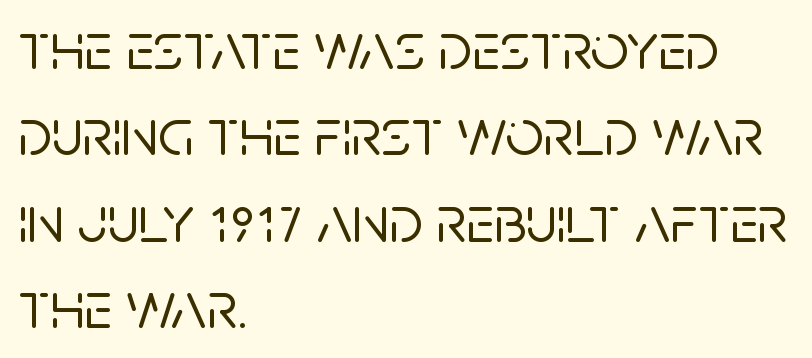
The image shows 68 px sans-serif type, upright; set left-aligned, normal line spacing (1.27x), normal letter spacing, not underlined; low stroke contrast and a large x-height.
